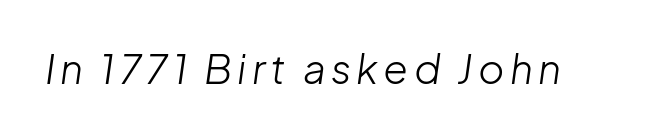
{"italic": "yes", "lean": "right", "slant_degrees": 8, "bold": "no", "weight": "light", "width": "normal", "stroke_contrast": "low", "x_height": "medium", "monospaced": "no", "underline": "no", "glyph_px": 40}
